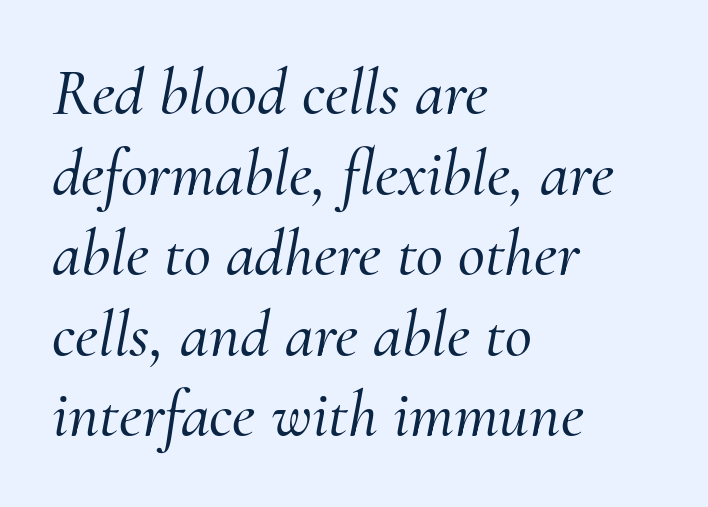
Q: Is the text italic (slanted)? A: Yes, it leans right by about 10 degrees.
Q: Is the typeface a serif or a sans-serif typeface? A: Serif.
Q: Is the text underlined? A: No.
Q: How is the paragraph aligned? A: Left-aligned.
Q: Is the spacing between letters normal or unusually wide? A: Normal.
Q: Width (condensed, normal, or wide)? A: Normal.
Q: Stroke contrast? A: Medium.
Q: x-height? A: Small.
Q: Monospaced? A: No.
